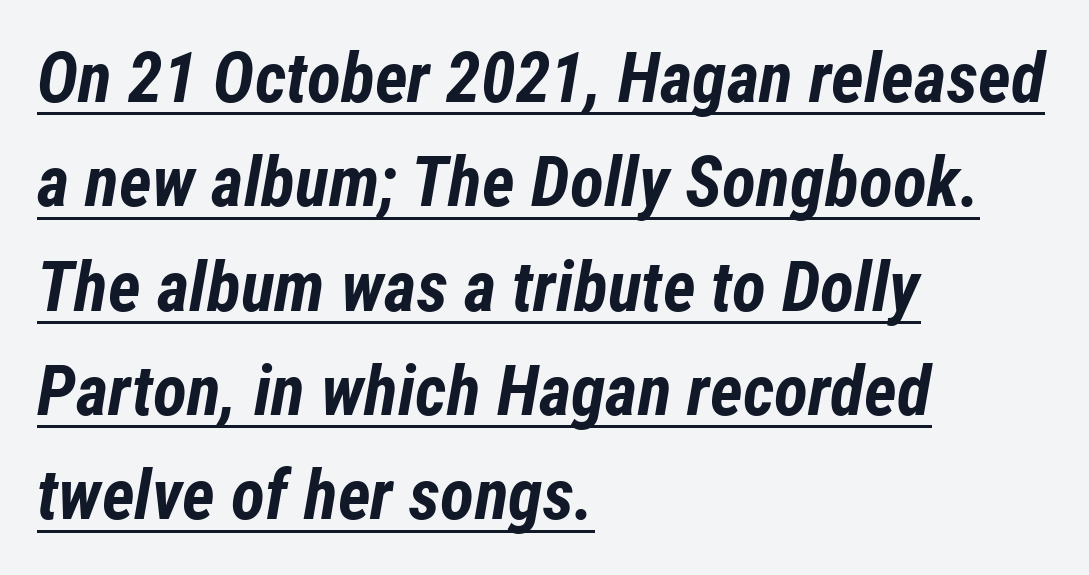
{"italic": "yes", "lean": "right", "slant_degrees": 12, "bold": "yes", "weight": "bold", "width": "condensed", "stroke_contrast": "low", "x_height": "medium", "monospaced": "no", "underline": "yes", "align": "left", "line_spacing": "normal", "line_spacing_ratio": 1.49, "letter_spacing": "normal", "letter_spacing_em": 0.0, "glyph_px": 70}
